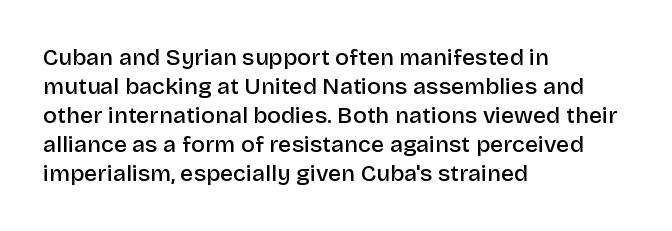
These lines keep a tight, regular rhythm from letter to letter. Horizontally, the lines are justified to the leading edge only. Normally led — the rows are evenly, conventionally spaced. The axis of the letterforms is exactly vertical. Bold? Not quite — semibold, heavier than regular but stopping short.
